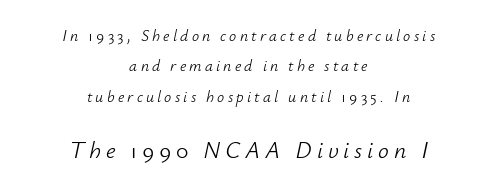
Is the type heavy? It reads as light-to-regular instead. Letter spacing: wide. If you measured baseline to baseline, you'd find a long distance. Clear beneath every line of the passage. Tall strokes in this sample are angled rather than plumb. A centered setting, common on invitations and titles, is used for this passage.
